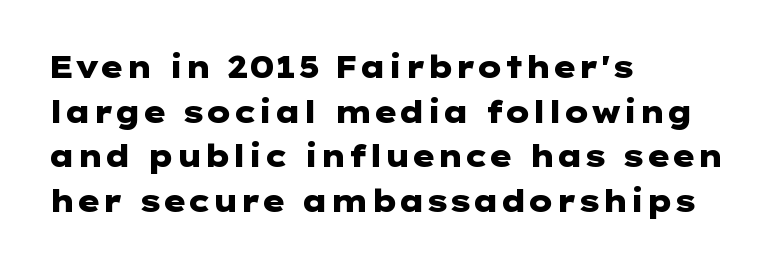
Is this a sans? Yes — the strokes have no serifs. The axis of the letterforms is exactly vertical. The rag falls on the right side of this text block. The string is rendered with underlining switched off. Nothing unusual about the tracking: characters are spaced as the font intends. The rendering uses a bold face; every stroke is thick and dark.
